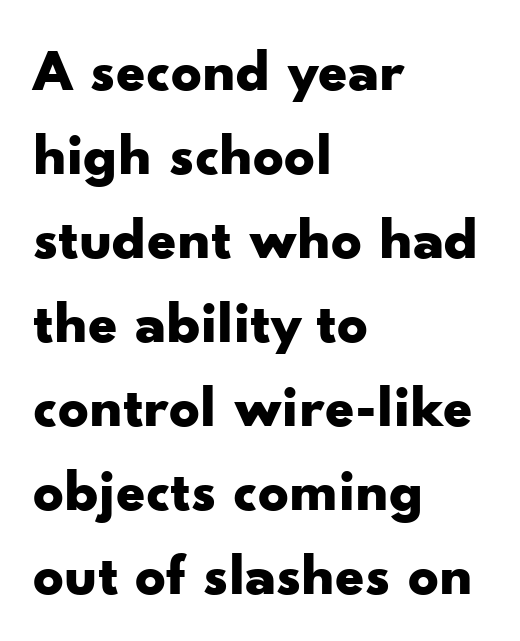
Q: Is the text bold? A: Yes.
Q: Is the text italic (slanted)? A: No, it is upright.
Q: Is the typeface a serif or a sans-serif typeface? A: Sans-serif.
Q: Is the text underlined? A: No.
Q: How is the paragraph aligned? A: Left-aligned.
Q: Is the spacing between letters normal or unusually wide? A: Normal.
Q: Is the spacing between lines tight, normal or loose? A: Normal.
Q: Width (condensed, normal, or wide)? A: Wide.
Q: Stroke contrast? A: Low.
Q: x-height? A: Small.
Q: Monospaced? A: No.
